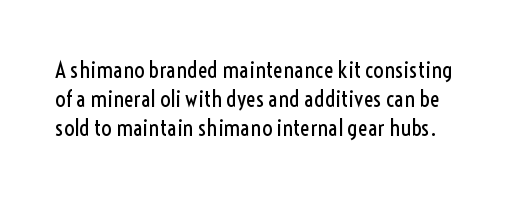
Type without underlining. What stands out about the letter spacing? Nothing — it is the standard amount. The lines sit at an ordinary, default distance from one another. No letter is thick-stroked: the sample isn't bold. A roman cut, with each character standing at attention.
